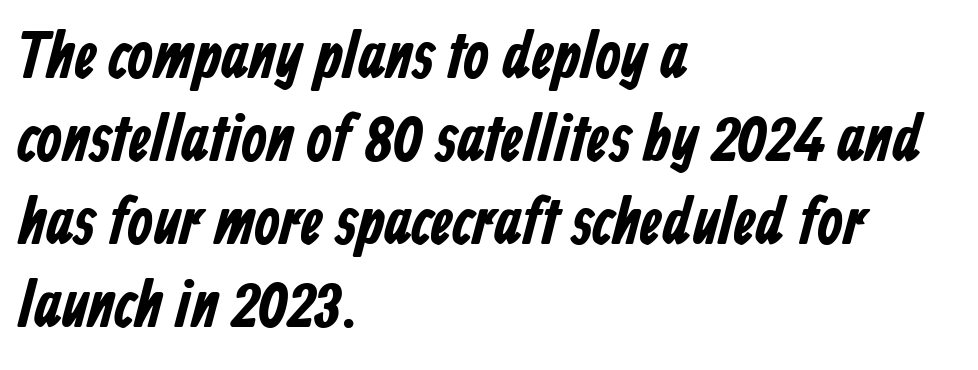
The image shows 66 px bold, condensed sans-serif type; set left-aligned, normal line spacing (1.26x), normal letter spacing, not underlined; low stroke contrast and a medium x-height.
